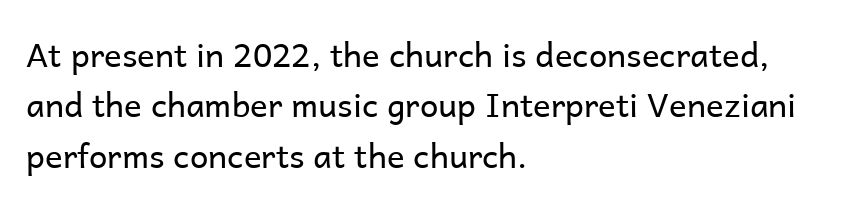
Q: Is the text bold? A: No.
Q: Is the text italic (slanted)? A: No, it is upright.
Q: Is the typeface a serif or a sans-serif typeface? A: Sans-serif.
Q: Is the text underlined? A: No.
Q: How is the paragraph aligned? A: Left-aligned.
Q: Is the spacing between letters normal or unusually wide? A: Normal.
Q: Is the spacing between lines tight, normal or loose? A: Normal.
Q: Width (condensed, normal, or wide)? A: Normal.
Q: Stroke contrast? A: Low.
Q: x-height? A: Medium.
Q: Monospaced? A: No.
